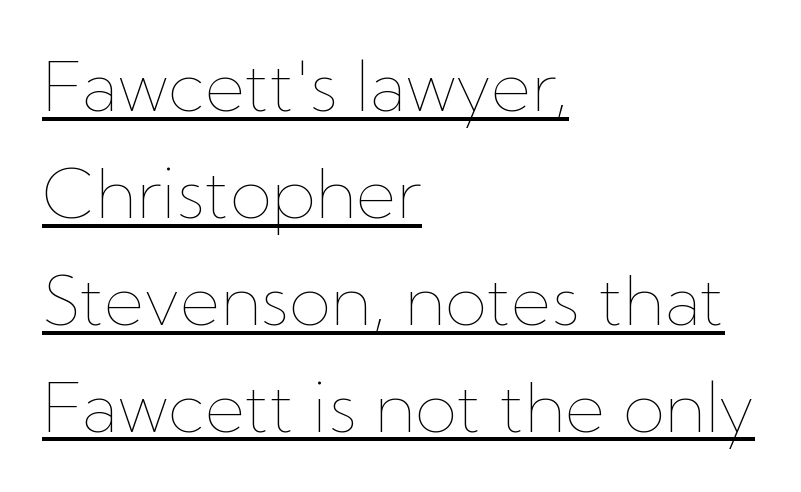
{"italic": "no", "bold": "no", "weight": "thin", "width": "normal", "stroke_contrast": "low", "x_height": "medium", "monospaced": "no", "underline": "yes", "align": "left", "line_spacing": "normal", "line_spacing_ratio": 1.55, "letter_spacing": "normal", "letter_spacing_em": 0.0, "glyph_px": 69}
